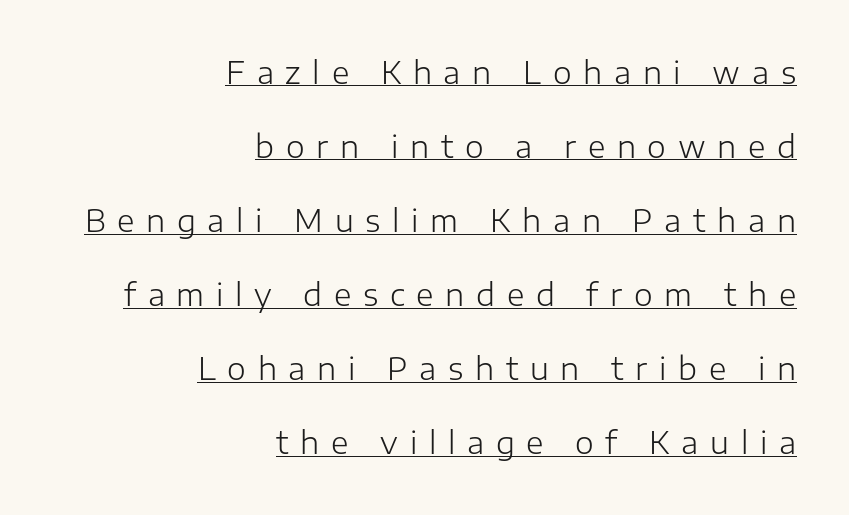
The designer dialed line spacing up above the default. This rendering uses right alignment, leaving the left contour irregular. The typography opts for an upright posture over an oblique one. The passage shown is underscored from start to finish.
